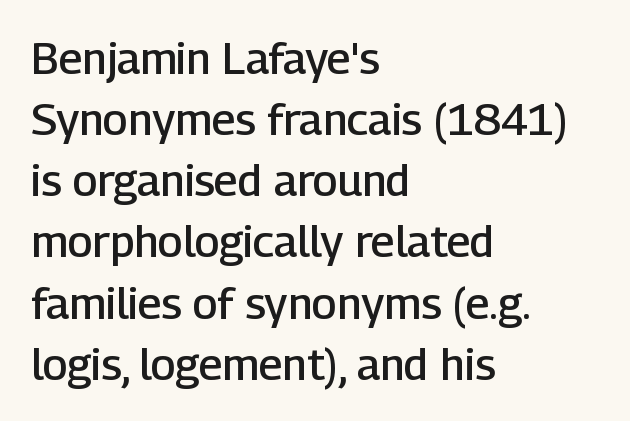
The image shows 44 px semibold sans-serif type, upright; set left-aligned, normal line spacing (1.39x), normal letter spacing, not underlined; low stroke contrast and a medium x-height.
